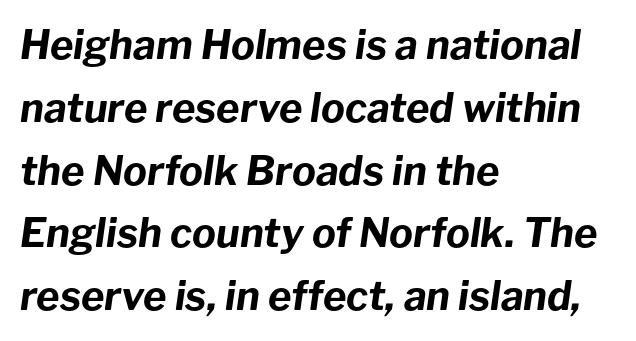
Q: Is the text bold? A: Yes.
Q: Is the text italic (slanted)? A: Yes, it leans right by about 8 degrees.
Q: Is the text underlined? A: No.
Q: How is the paragraph aligned? A: Left-aligned.
Q: Is the spacing between letters normal or unusually wide? A: Normal.
Q: Is the spacing between lines tight, normal or loose? A: Normal.
Q: Width (condensed, normal, or wide)? A: Normal.
Q: Stroke contrast? A: Low.
Q: x-height? A: Medium.
Q: Monospaced? A: No.
